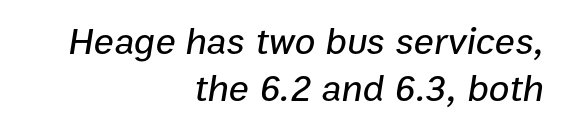
{"italic": "yes", "lean": "right", "slant_degrees": 9, "width": "normal", "stroke_contrast": "low", "x_height": "medium", "monospaced": "no", "underline": "no", "align": "right", "line_spacing_ratio": 1.24, "letter_spacing": "normal", "letter_spacing_em": 0.0, "glyph_px": 38}
